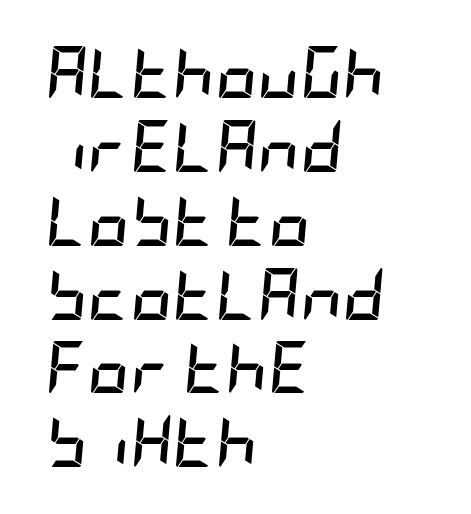
The image shows 52 px semibold, condensed type, italic (leaning right); set left-aligned, normal line spacing (1.42x), normal letter spacing, not underlined; low stroke contrast and a large x-height.
